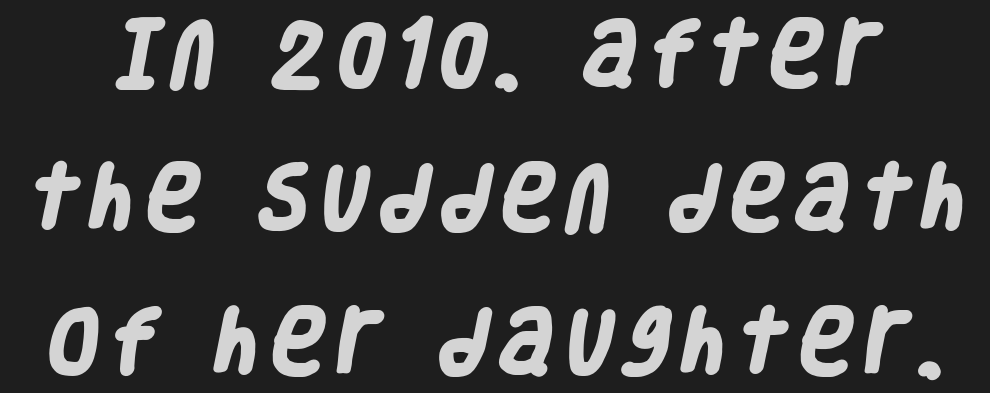
The image shows 71 px heavy, condensed sans-serif type; set loose line spacing (2.03x), unusually wide letter spacing (+0.2 em), not underlined; low stroke contrast and a large x-height.
